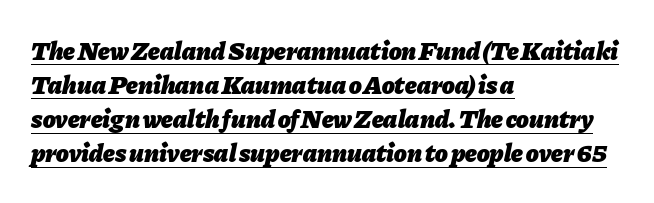
Q: Is the text bold? A: Yes.
Q: Is the text italic (slanted)? A: Yes, it leans right by about 11 degrees.
Q: Is the text underlined? A: Yes.
Q: How is the paragraph aligned? A: Left-aligned.
Q: Is the spacing between letters normal or unusually wide? A: Normal.
Q: Is the spacing between lines tight, normal or loose? A: Normal.
